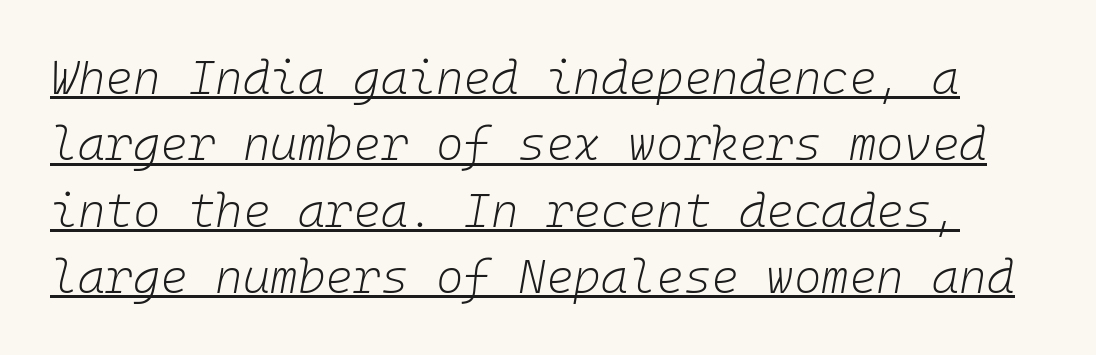
{"italic": "yes", "lean": "right", "slant_degrees": 10, "bold": "no", "weight": "light", "width": "normal", "stroke_contrast": "low", "x_height": "medium", "monospaced": "yes", "underline": "yes", "line_spacing": "normal", "line_spacing_ratio": 1.41, "letter_spacing": "normal", "letter_spacing_em": 0.0, "glyph_px": 47}
